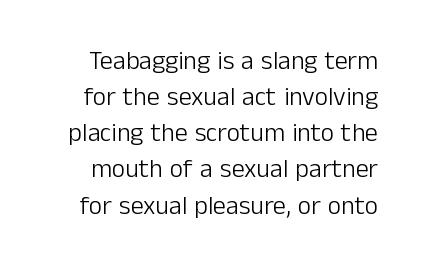
{"italic": "no", "bold": "no", "underline": "no", "line_spacing": "normal", "line_spacing_ratio": 1.39, "letter_spacing": "normal", "letter_spacing_em": 0.0, "glyph_px": 26}
